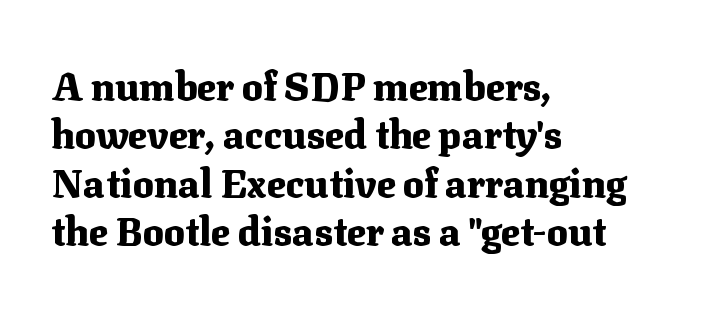
{"serif": "yes", "italic": "no", "bold": "yes", "weight": "heavy", "width": "normal", "stroke_contrast": "medium", "x_height": "medium", "monospaced": "no", "underline": "no", "align": "left", "line_spacing_ratio": 1.24, "letter_spacing": "normal", "letter_spacing_em": 0.0, "glyph_px": 39}
